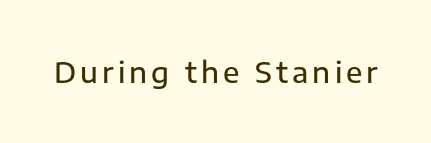
{"serif": "no", "italic": "no", "width": "normal", "stroke_contrast": "low", "x_height": "medium", "monospaced": "no", "underline": "no", "glyph_px": 29}
